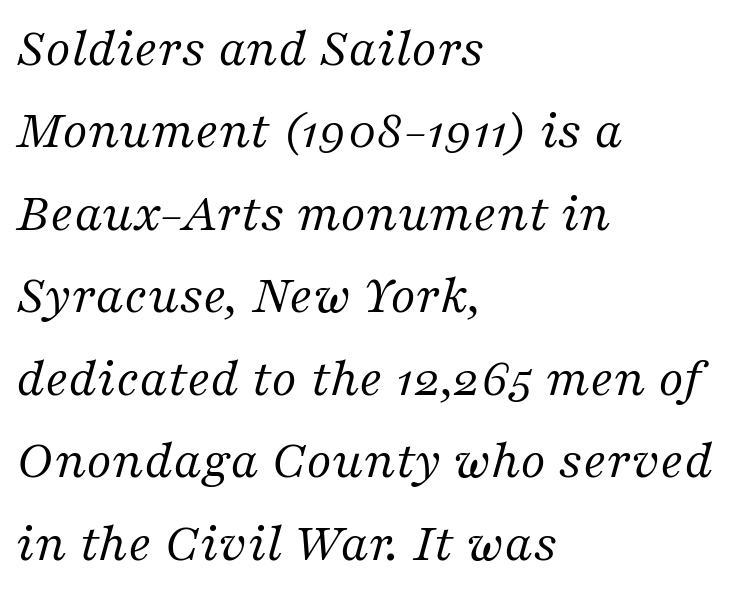
Q: Is the text bold? A: No.
Q: Is the text italic (slanted)? A: Yes, it leans right by about 16 degrees.
Q: Is the typeface a serif or a sans-serif typeface? A: Serif.
Q: Is the text underlined? A: No.
Q: How is the paragraph aligned? A: Left-aligned.
Q: Is the spacing between letters normal or unusually wide? A: Normal.
Q: Is the spacing between lines tight, normal or loose? A: Normal.
Q: Width (condensed, normal, or wide)? A: Normal.
Q: Stroke contrast? A: Medium.
Q: x-height? A: Medium.
Q: Monospaced? A: No.
